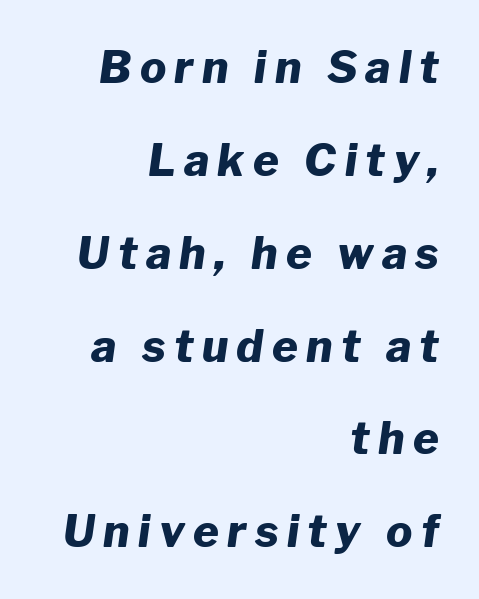
The vertical gap from one line to the next is large. You'd pick this weight for a headline — it's a proper bold. The glyphs are unaccompanied by any horizontal stroke below them. These lines are rendered in a variable-pitch font. Every row of glyphs terminates at an identical x-position on the right. An italicized treatment has been applied to the whole sample.
